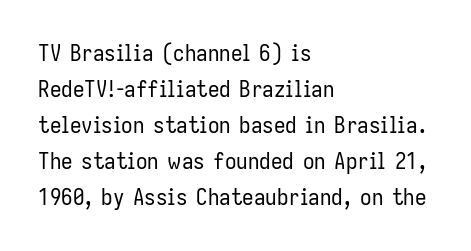
Q: Is the text bold? A: No.
Q: Is the text italic (slanted)? A: No, it is upright.
Q: Is the text underlined? A: No.
Q: How is the paragraph aligned? A: Left-aligned.
Q: Is the spacing between letters normal or unusually wide? A: Normal.
Q: Is the spacing between lines tight, normal or loose? A: Normal.
